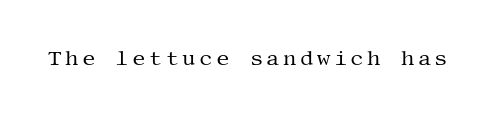
The image shows 21 px text type, upright; set not underlined.
